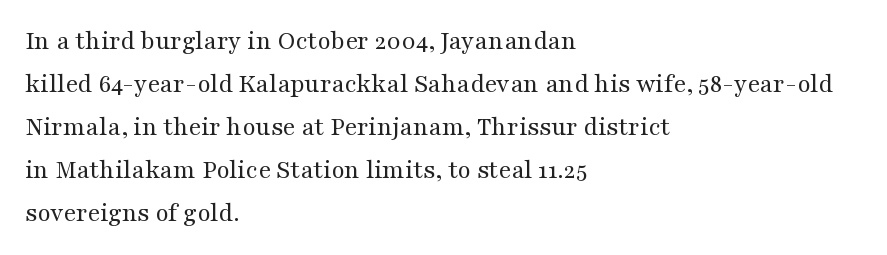
{"italic": "no", "bold": "no", "underline": "no", "align": "left", "line_spacing": "normal", "line_spacing_ratio": 1.59, "letter_spacing": "normal", "letter_spacing_em": 0.0, "glyph_px": 27}
